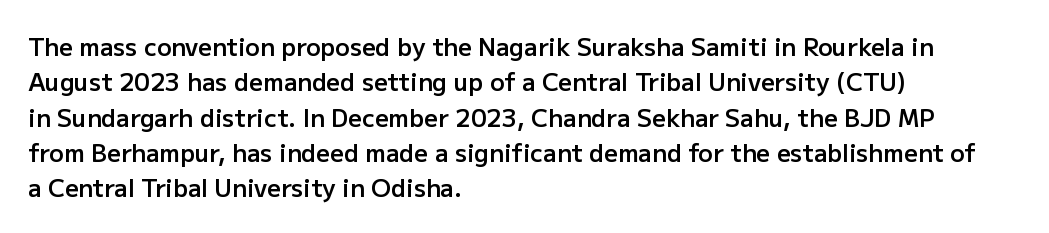
A fair bit of extra ink — the face is semibold, not bold. A roman cut, with each character standing at attention. The ragged edge is on the right, which tells us the setting is flush left. Leading: standard. The area under the type is left untouched.
